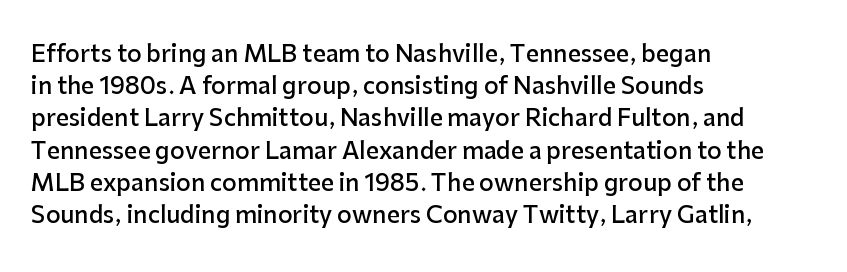
{"italic": "no", "bold": "semi", "underline": "no", "align": "left", "line_spacing": "normal", "line_spacing_ratio": 1.4, "letter_spacing": "normal", "letter_spacing_em": 0.0, "glyph_px": 23}
